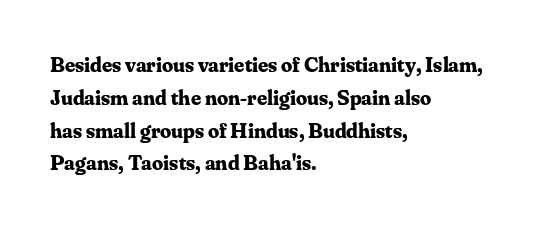
Nobody touched the tracking dial on this one. Alignment: flush left. Tall strokes in this sample are plumb rather than angled. Weight: bold.
